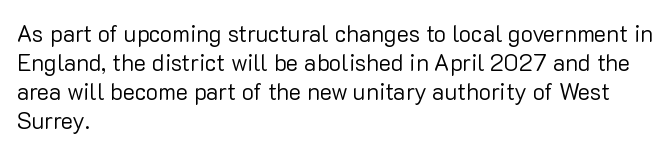
The image shows 23 px text type, upright; set left-aligned, normal line spacing (1.26x), normal letter spacing, not underlined.
